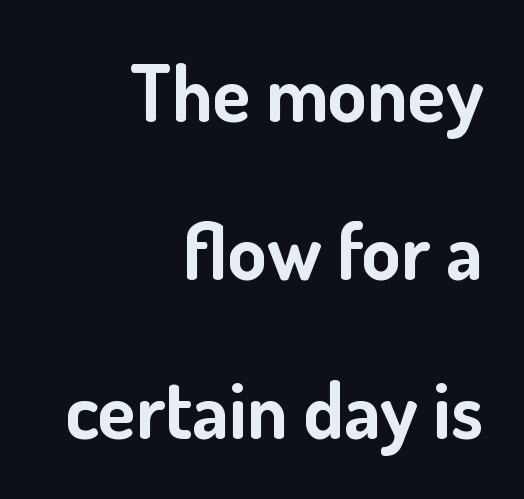
{"serif": "no", "italic": "no", "bold": "yes", "weight": "bold", "width": "normal", "stroke_contrast": "low", "x_height": "small", "monospaced": "no", "underline": "no", "align": "right", "line_spacing": "loose", "line_spacing_ratio": 2.03, "letter_spacing": "normal", "letter_spacing_em": 0.0, "glyph_px": 78}
